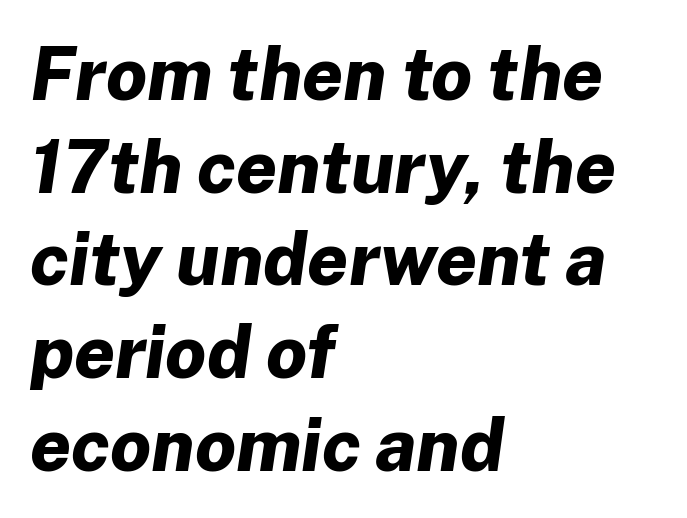
{"italic": "yes", "lean": "right", "slant_degrees": 8, "bold": "yes", "weight": "bold", "width": "normal", "stroke_contrast": "low", "x_height": "medium", "monospaced": "no", "underline": "no", "align": "left", "line_spacing": "normal", "line_spacing_ratio": 1.27, "letter_spacing": "normal", "letter_spacing_em": 0.0, "glyph_px": 73}
